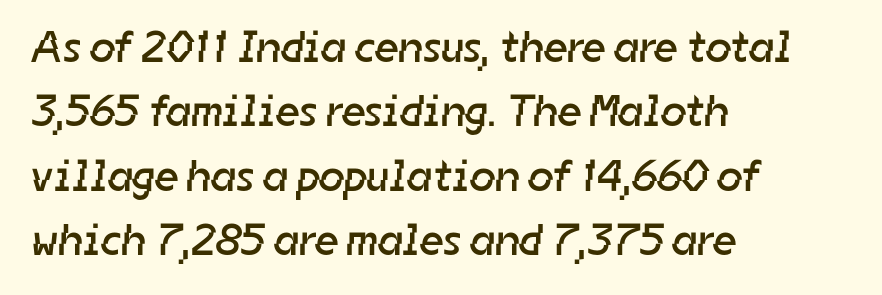
Summary of weight: not heavy and not bold. The lines are quadded left. The zone under the glyphs is completely vacant. Is this a fixed-width face? No — the glyphs have proportional, varying widths. Default kerning and tracking; the words read as compact shapes. A normal amount of white space separates one row of letters from the next.
